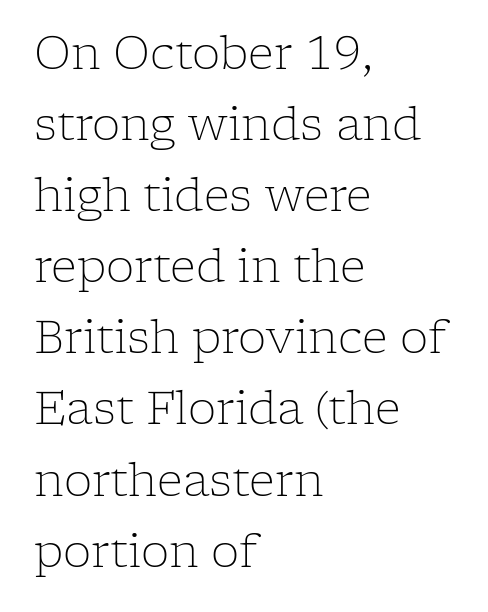
Q: Is the text bold? A: No.
Q: Is the text italic (slanted)? A: No, it is upright.
Q: Is the typeface a serif or a sans-serif typeface? A: Serif.
Q: Is the text underlined? A: No.
Q: How is the paragraph aligned? A: Left-aligned.
Q: Is the spacing between letters normal or unusually wide? A: Normal.
Q: Is the spacing between lines tight, normal or loose? A: Normal.
Q: Width (condensed, normal, or wide)? A: Normal.
Q: Stroke contrast? A: Low.
Q: x-height? A: Medium.
Q: Monospaced? A: No.
